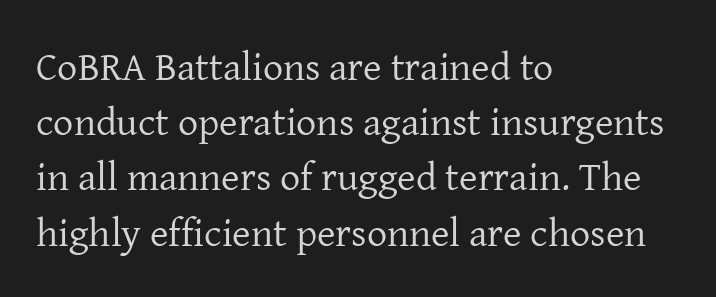
Q: Is the text bold? A: No.
Q: Is the text italic (slanted)? A: No, it is upright.
Q: Is the typeface a serif or a sans-serif typeface? A: Serif.
Q: Is the text underlined? A: No.
Q: How is the paragraph aligned? A: Left-aligned.
Q: Is the spacing between letters normal or unusually wide? A: Normal.
Q: Is the spacing between lines tight, normal or loose? A: Normal.
Q: Width (condensed, normal, or wide)? A: Normal.
Q: Stroke contrast? A: Low.
Q: x-height? A: Medium.
Q: Monospaced? A: No.
